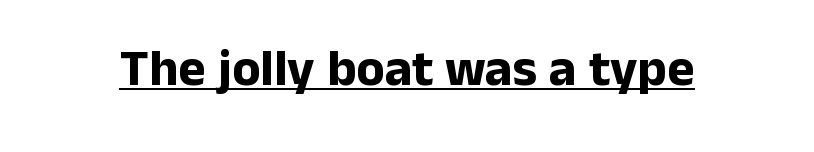
{"serif": "no", "italic": "no", "bold": "yes", "weight": "bold", "width": "normal", "stroke_contrast": "low", "x_height": "medium", "monospaced": "no", "underline": "yes", "letter_spacing": "normal", "letter_spacing_em": 0.0, "glyph_px": 52}
